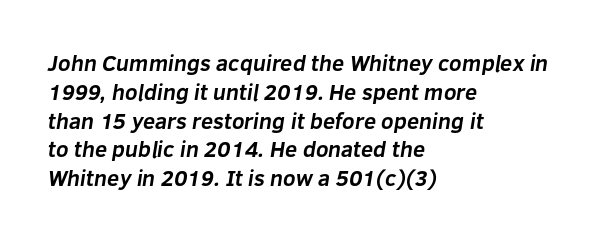
Q: Is the text bold? A: Yes.
Q: Is the text underlined? A: No.
Q: How is the paragraph aligned? A: Left-aligned.
Q: Is the spacing between letters normal or unusually wide? A: Normal.
Q: Is the spacing between lines tight, normal or loose? A: Normal.
